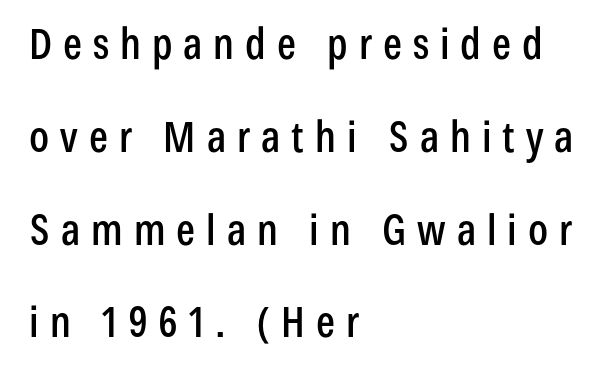
Q: Is the text italic (slanted)? A: No, it is upright.
Q: Is the typeface a serif or a sans-serif typeface? A: Sans-serif.
Q: Is the text underlined? A: No.
Q: How is the paragraph aligned? A: Left-aligned.
Q: Is the spacing between letters normal or unusually wide? A: Unusually wide.
Q: Is the spacing between lines tight, normal or loose? A: Loose.
Q: Width (condensed, normal, or wide)? A: Condensed.
Q: Stroke contrast? A: Low.
Q: x-height? A: Medium.
Q: Monospaced? A: No.
